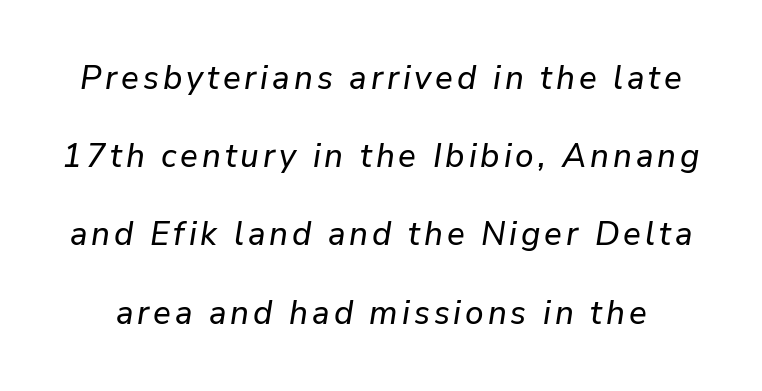
Q: Is the text italic (slanted)? A: Yes, it leans right by about 9 degrees.
Q: Is the text underlined? A: No.
Q: Is the spacing between lines tight, normal or loose? A: Loose.
Q: Width (condensed, normal, or wide)? A: Normal.
Q: Stroke contrast? A: Low.
Q: x-height? A: Medium.
Q: Monospaced? A: No.
